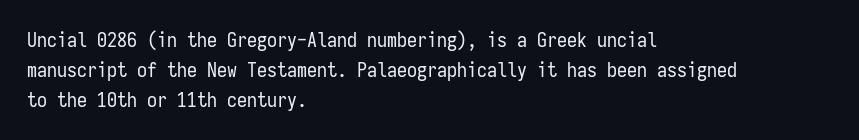
The image shows 20 px text type, upright; set left-aligned, normal line spacing (1.5x), normal letter spacing, not underlined.
